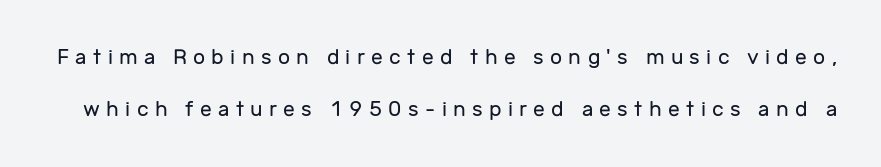
{"italic": "no", "bold": "no", "underline": "no", "line_spacing": "loose", "line_spacing_ratio": 2.48, "letter_spacing": "wide", "letter_spacing_em": 0.3, "glyph_px": 21}
